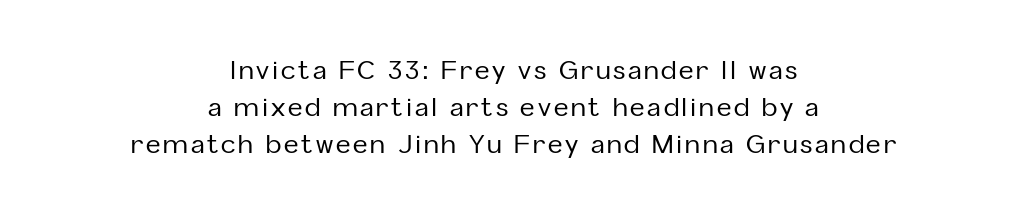
{"italic": "no", "underline": "no", "align": "center", "line_spacing": "normal", "line_spacing_ratio": 1.48, "glyph_px": 25}
